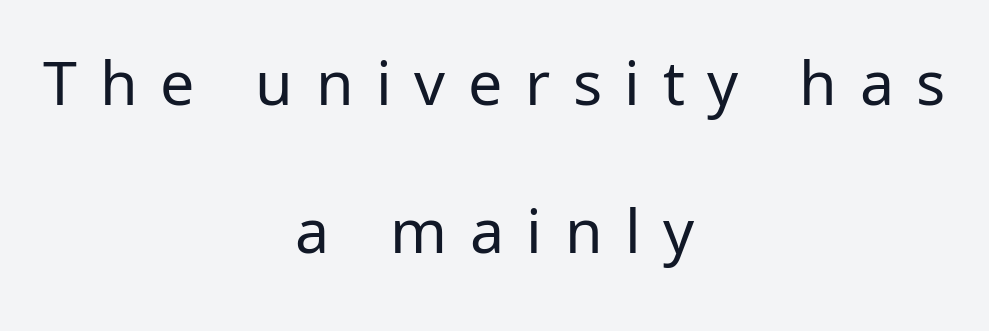
The image shows 61 px regular-weight sans-serif type, upright; set centered, loose line spacing (2.42x), unusually wide letter spacing (+0.37 em), not underlined; low stroke contrast and a medium x-height.
